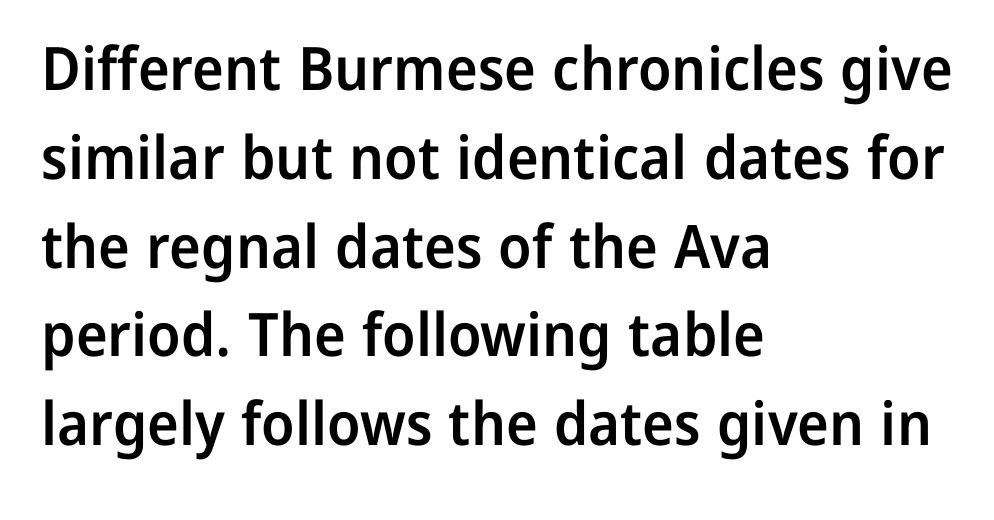
{"serif": "no", "italic": "no", "bold": "semi", "weight": "semibold", "width": "normal", "stroke_contrast": "low", "x_height": "medium", "monospaced": "no", "underline": "no", "align": "left", "line_spacing": "normal", "line_spacing_ratio": 1.48, "letter_spacing": "normal", "letter_spacing_em": 0.0, "glyph_px": 60}
